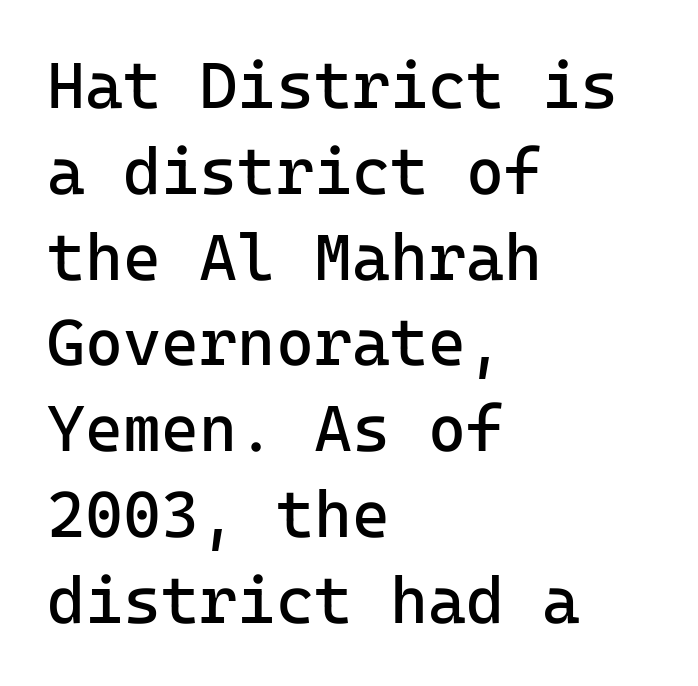
Posture: straight, roman, zero tilt. Underline: absent. Every character here occupies the same horizontal width, giving the sample a typewriter-like rhythm. The text block is weighted toward the left margin, trailing off unevenly rightward. Observe the absence of serifs on each vertical stroke in this sample.
